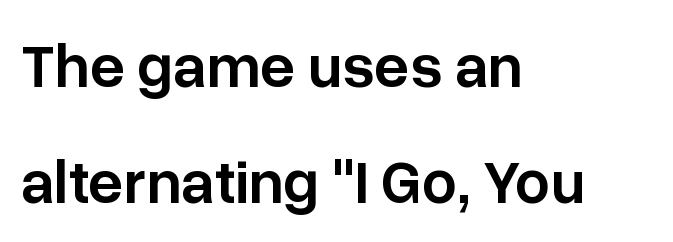
Q: Is the text bold? A: Semi-bold.
Q: Is the text italic (slanted)? A: No, it is upright.
Q: Is the typeface a serif or a sans-serif typeface? A: Sans-serif.
Q: Is the text underlined? A: No.
Q: How is the paragraph aligned? A: Left-aligned.
Q: Is the spacing between letters normal or unusually wide? A: Normal.
Q: Width (condensed, normal, or wide)? A: Normal.
Q: Stroke contrast? A: Low.
Q: x-height? A: Medium.
Q: Monospaced? A: No.
